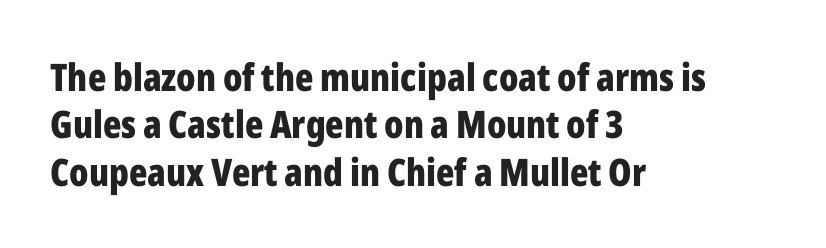
{"serif": "no", "italic": "no", "bold": "yes", "weight": "bold", "width": "condensed", "stroke_contrast": "low", "x_height": "medium", "monospaced": "no", "underline": "no", "align": "left", "line_spacing": "normal", "line_spacing_ratio": 1.25, "letter_spacing": "normal", "letter_spacing_em": 0.0, "glyph_px": 38}
